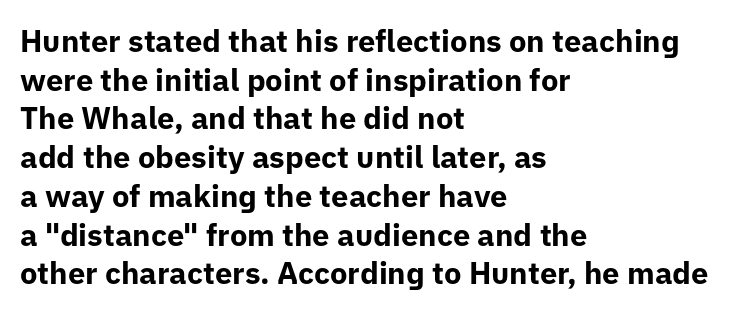
In CSS terms this would be text-align: left. A full-strength bold gives these letters their thick strokes. The rendering keeps characters at their native spacing. Stroke terminals: plain, sans-serif. Posture: straight, roman, zero tilt. Decoration check: the copy has no underline.
